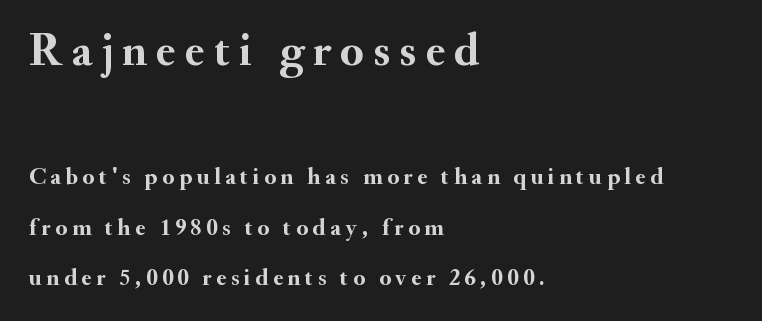
{"serif": "yes", "italic": "no", "bold": "yes", "weight": "semibold", "width": "normal", "stroke_contrast": "medium", "x_height": "small", "monospaced": "no", "underline": "no", "align": "left", "line_spacing": "loose", "line_spacing_ratio": 2.1, "larger_block": "first", "size_ratio": 1.96, "glyph_px": 47}
